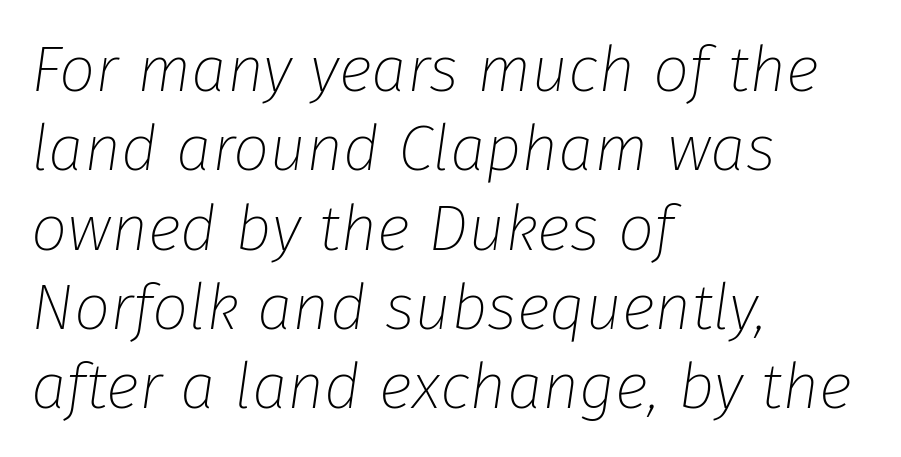
{"italic": "yes", "lean": "right", "slant_degrees": 8, "bold": "no", "weight": "thin", "width": "normal", "stroke_contrast": "low", "x_height": "medium", "monospaced": "no", "underline": "no", "align": "left", "line_spacing_ratio": 1.24, "letter_spacing": "normal", "letter_spacing_em": 0.0, "glyph_px": 64}
